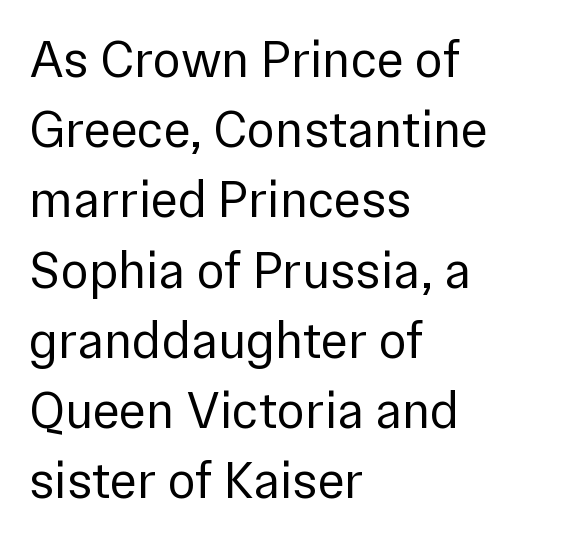
The image shows 52 px regular-weight sans-serif type, upright; set left-aligned, normal line spacing (1.35x), normal letter spacing, not underlined; a medium x-height.
